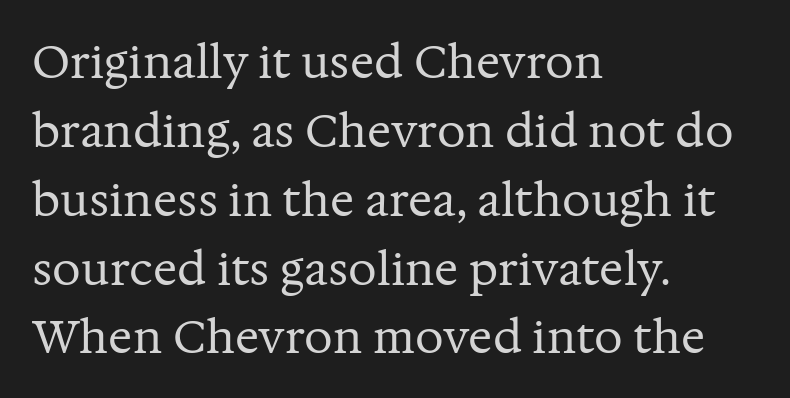
Q: Is the text bold? A: No.
Q: Is the text italic (slanted)? A: No, it is upright.
Q: Is the typeface a serif or a sans-serif typeface? A: Serif.
Q: Is the text underlined? A: No.
Q: How is the paragraph aligned? A: Left-aligned.
Q: Is the spacing between letters normal or unusually wide? A: Normal.
Q: Is the spacing between lines tight, normal or loose? A: Normal.
Q: Width (condensed, normal, or wide)? A: Normal.
Q: Stroke contrast? A: Medium.
Q: x-height? A: Medium.
Q: Monospaced? A: No.
